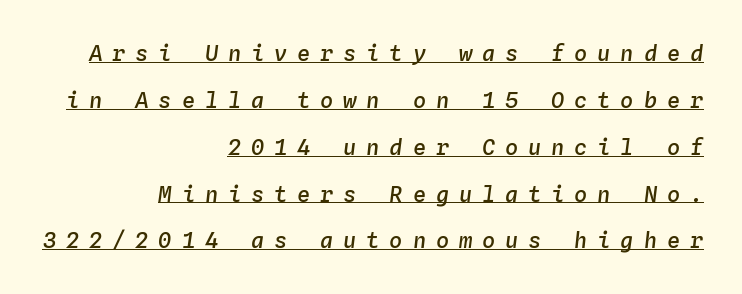
Loosely led — the rows are spread out. The rendering applies a slant to the glyphs. The lines in this sample share a right terminus and differ only in where they begin. There is plenty of visible air inserted between adjacent glyphs. Underlining? Definitely there.
